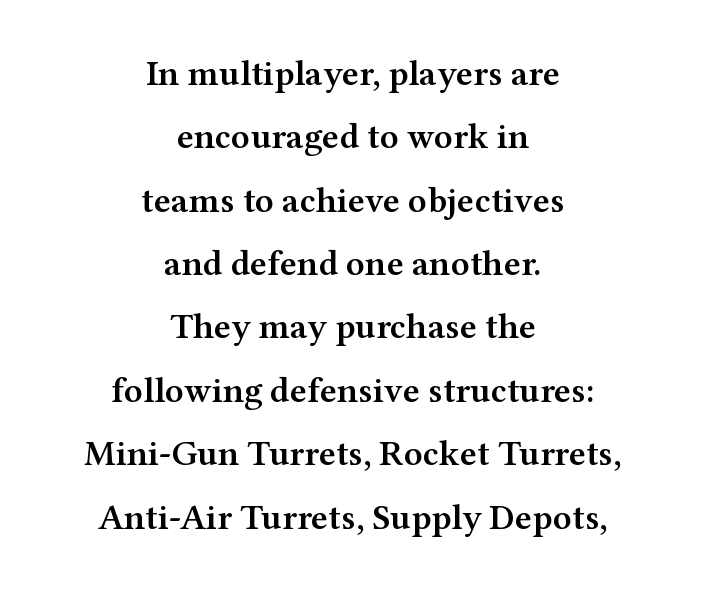
Q: Is the text bold? A: Semi-bold.
Q: Is the text italic (slanted)? A: No, it is upright.
Q: Is the typeface a serif or a sans-serif typeface? A: Serif.
Q: Is the text underlined? A: No.
Q: How is the paragraph aligned? A: Centered.
Q: Is the spacing between letters normal or unusually wide? A: Normal.
Q: Width (condensed, normal, or wide)? A: Wide.
Q: Stroke contrast? A: Medium.
Q: x-height? A: Medium.
Q: Monospaced? A: No.
